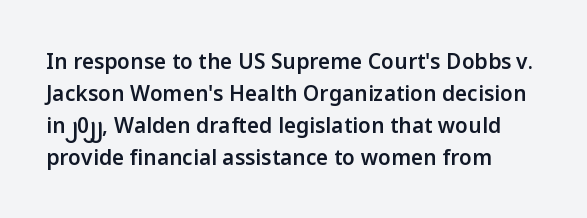
Nope, not italic — everything's standing straight. A bare baseline throughout the passage. How heavy is the stroke? Medium-heavy — a semibold, shy of bold. Reading down the column, the eye jumps a familiar distance to each next line. Caption: standard tracking, unaltered.
